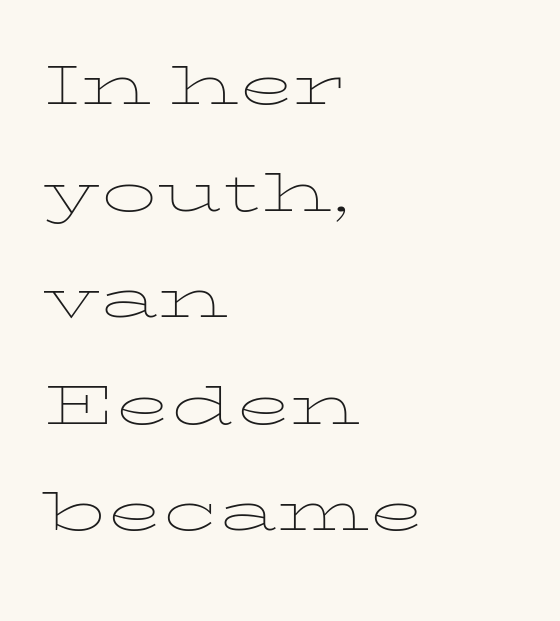
Q: Is the text bold? A: No.
Q: Is the text italic (slanted)? A: No, it is upright.
Q: Is the text underlined? A: No.
Q: How is the paragraph aligned? A: Left-aligned.
Q: Is the spacing between letters normal or unusually wide? A: Normal.
Q: Is the spacing between lines tight, normal or loose? A: Normal.
Q: Width (condensed, normal, or wide)? A: Wide.
Q: Stroke contrast? A: Low.
Q: x-height? A: Medium.
Q: Monospaced? A: No.
